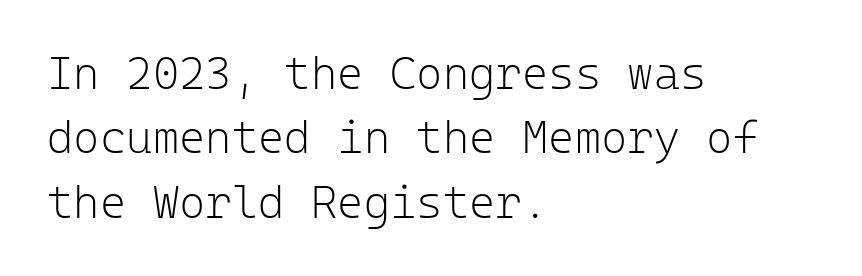
Q: Is the text bold? A: No.
Q: Is the text italic (slanted)? A: No, it is upright.
Q: Is the typeface a serif or a sans-serif typeface? A: Sans-serif.
Q: Is the text underlined? A: No.
Q: How is the paragraph aligned? A: Left-aligned.
Q: Is the spacing between letters normal or unusually wide? A: Normal.
Q: Is the spacing between lines tight, normal or loose? A: Normal.
Q: Width (condensed, normal, or wide)? A: Normal.
Q: Stroke contrast? A: Low.
Q: x-height? A: Medium.
Q: Monospaced? A: Yes.
